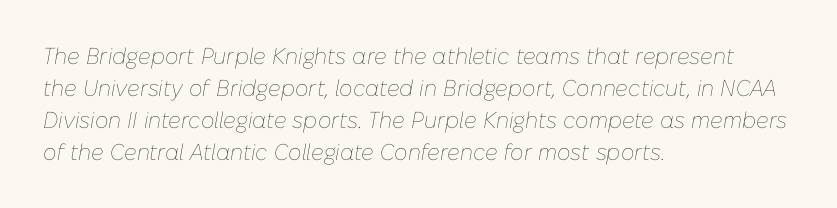
Heaviness? Minimal to ordinary, like unemphasized prose. Each line starts at the same left margin while the right side varies. The letters sit at their default tracking, neither squeezed nor spread. This rendering features lettering with no underline. The passage shown stacks its lines at a standard gap.
